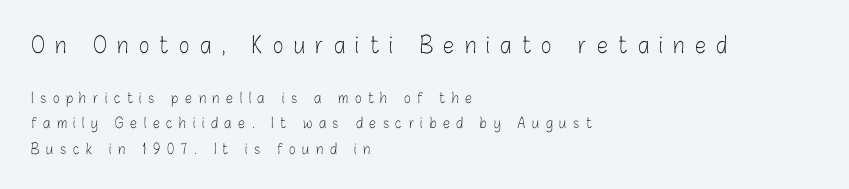
{"italic": "no", "bold": "no", "underline": "no", "align": "left", "line_spacing_ratio": 1.82, "letter_spacing": "wide", "letter_spacing_em": 0.48, "larger_block": "first", "size_ratio": 1.57, "glyph_px": 22}
